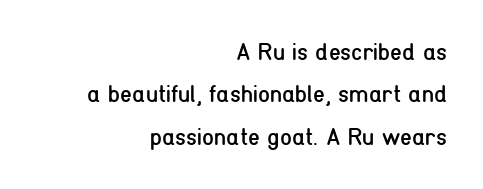
{"italic": "no", "bold": "no", "underline": "no", "align": "right", "line_spacing_ratio": 1.77, "letter_spacing": "normal", "letter_spacing_em": 0.0, "glyph_px": 24}
